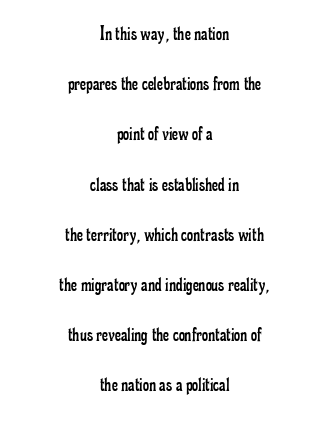
The image shows 21 px text type, upright; set centered, loose line spacing (2.39x), normal letter spacing, not underlined.
